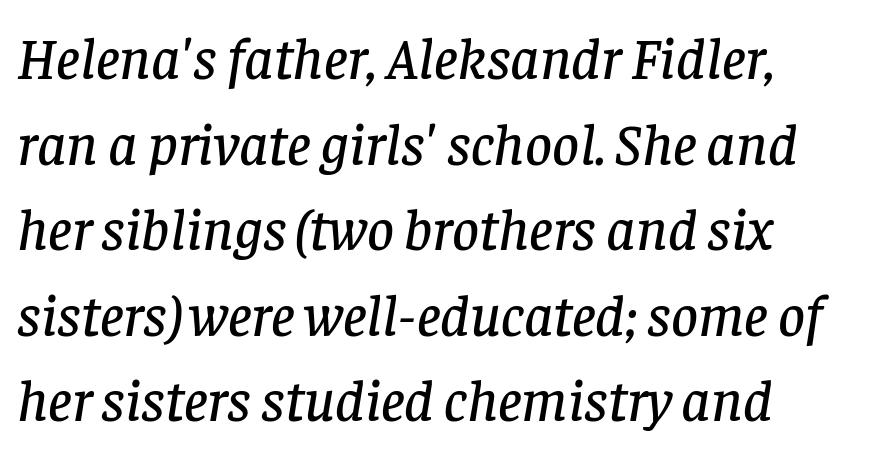
{"serif": "yes", "italic": "yes", "lean": "right", "slant_degrees": 8, "width": "normal", "stroke_contrast": "low", "x_height": "large", "monospaced": "no", "underline": "no", "line_spacing": "normal", "line_spacing_ratio": 1.45, "letter_spacing": "normal", "letter_spacing_em": 0.0, "glyph_px": 59}
